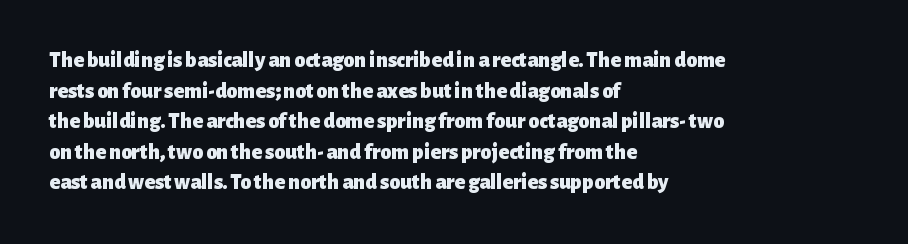
If you drew a line through each stem, it would be perfectly vertical. A normal amount of white space separates one row of letters from the next. Unmarked baselines from the first word to the last. Pretty heavy lettering here — definitely bold. The paragraph has a hard left edge and a soft right edge. These lines keep a tight, regular rhythm from letter to letter.
